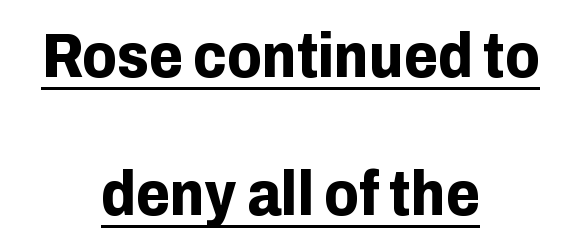
In terms of posture, this sample is upright. What stands out about the letter spacing? Nothing — it is the standard amount. These lines carry a lot of weight — the face is fully bold. The rendered words wear a rule along their underside.
